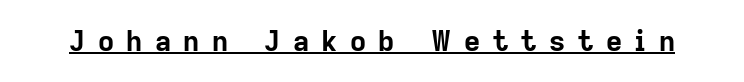
{"serif": "no", "italic": "no", "bold": "yes", "weight": "bold", "width": "normal", "stroke_contrast": "low", "x_height": "medium", "monospaced": "no", "underline": "yes", "letter_spacing": "wide", "letter_spacing_em": 0.44, "glyph_px": 28}
